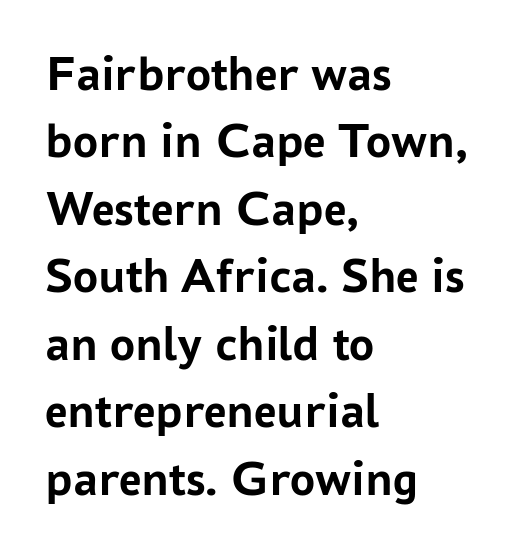
The image shows 50 px semibold sans-serif type, upright; set left-aligned, normal line spacing (1.35x), normal letter spacing, not underlined; low stroke contrast and a medium x-height.
